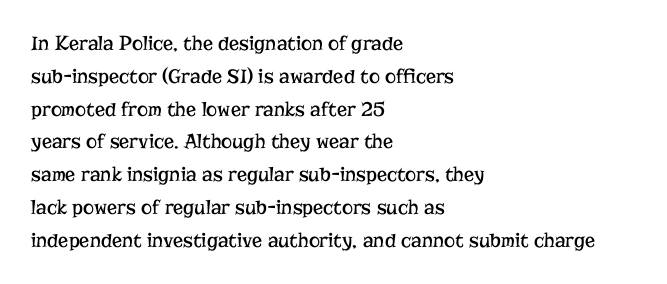
The image shows 21 px text type, upright; set left-aligned, normal line spacing (1.56x), normal letter spacing, not underlined.
